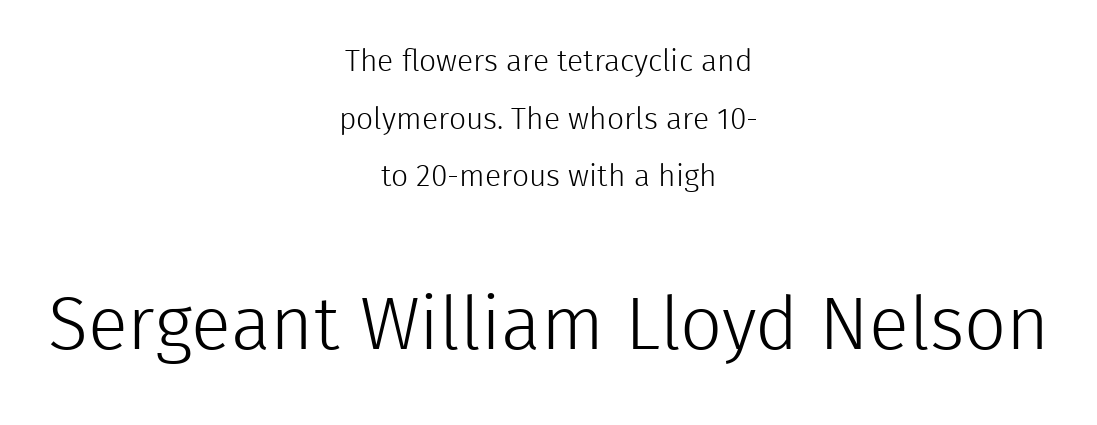
{"serif": "no", "italic": "no", "bold": "no", "weight": "light", "width": "normal", "x_height": "medium", "monospaced": "no", "underline": "no", "align": "center", "line_spacing": "loose", "line_spacing_ratio": 1.92, "letter_spacing": "normal", "letter_spacing_em": 0.0, "larger_block": "second", "size_ratio": 2.47, "glyph_px": 74}
